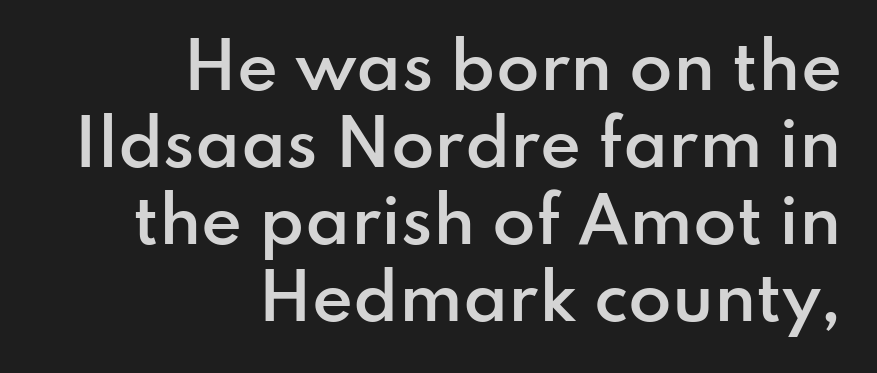
Weight: semibold (demi). The characters display no serif detailing; their extremities are plain. Is this a fixed-width face? No — the glyphs have proportional, varying widths. Line ends are locked; line starts wander. Only glyphs here, with clear space below each row.
